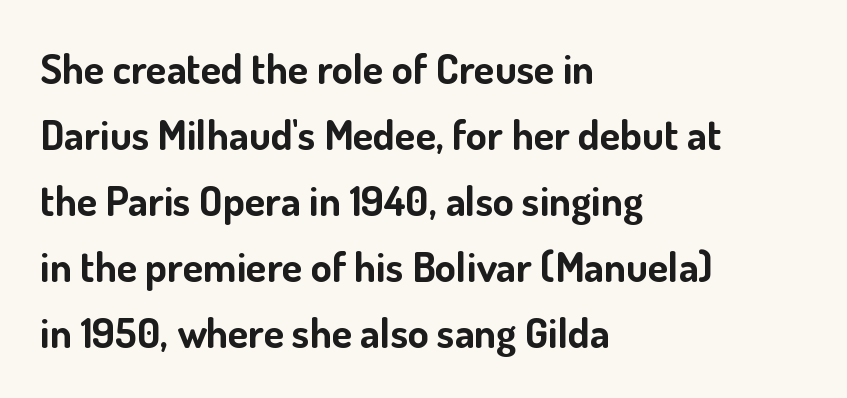
Q: Is the text bold? A: Yes.
Q: Is the text italic (slanted)? A: No, it is upright.
Q: Is the typeface a serif or a sans-serif typeface? A: Sans-serif.
Q: Is the text underlined? A: No.
Q: How is the paragraph aligned? A: Left-aligned.
Q: Is the spacing between letters normal or unusually wide? A: Normal.
Q: Is the spacing between lines tight, normal or loose? A: Normal.
Q: Width (condensed, normal, or wide)? A: Normal.
Q: Stroke contrast? A: Low.
Q: x-height? A: Small.
Q: Monospaced? A: No.
